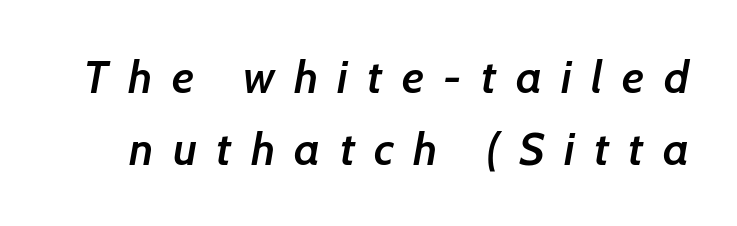
Only glyphs here, with clear space below each row. Spacing verdict: proportional, widths tailored to each character. A fair bit of extra ink — the face is semibold, not bold. A normal amount of white space separates one row of letters from the next. Honestly, the letter spacing is so wide it's the main thing you notice. Check where the strokes stop: nothing finishes them off — pure sans.
